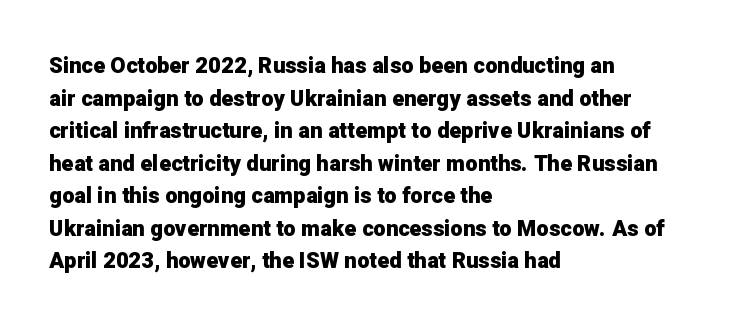
The letters stand straight up with perfectly vertical stems. Vertical spacing — default. Beneath every word, the page is bare. Typeset ragged right — the left edge is the straight one.
